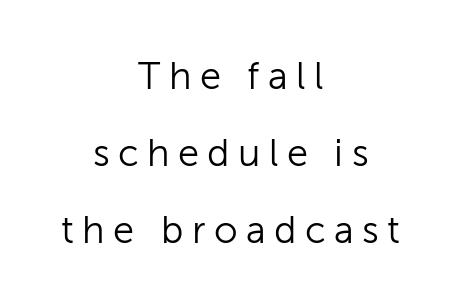
The baseline area is clear. No feet cap the strokes, marking this as sans-serif type. A light-to-regular cut is what we see here. The passage is arranged like a title page — every line centered.
